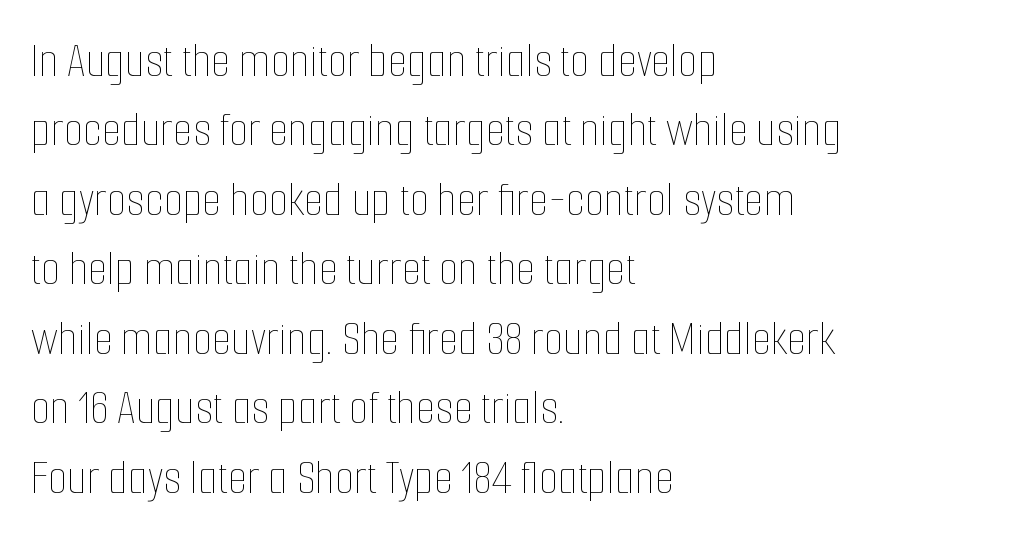
Varying glyph widths throughout — classic text-font behaviour. The lines in this sample share a left origin and differ only in where they stop. The specimen reads as upright at a glance. No chunkiness to these letters — they're not bold. This sample uses plain, unmodified letter spacing. Honestly, there is no underline to notice here at all.
